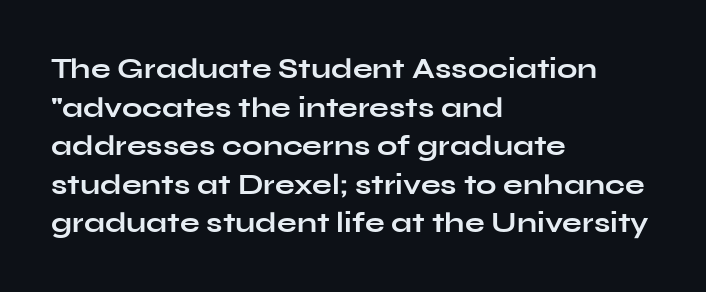
Q: Is the text bold? A: Yes.
Q: Is the text italic (slanted)? A: No, it is upright.
Q: Is the typeface a serif or a sans-serif typeface? A: Sans-serif.
Q: Is the text underlined? A: No.
Q: How is the paragraph aligned? A: Left-aligned.
Q: Is the spacing between letters normal or unusually wide? A: Normal.
Q: Is the spacing between lines tight, normal or loose? A: Normal.
Q: Width (condensed, normal, or wide)? A: Wide.
Q: Stroke contrast? A: Low.
Q: x-height? A: Medium.
Q: Monospaced? A: No.
